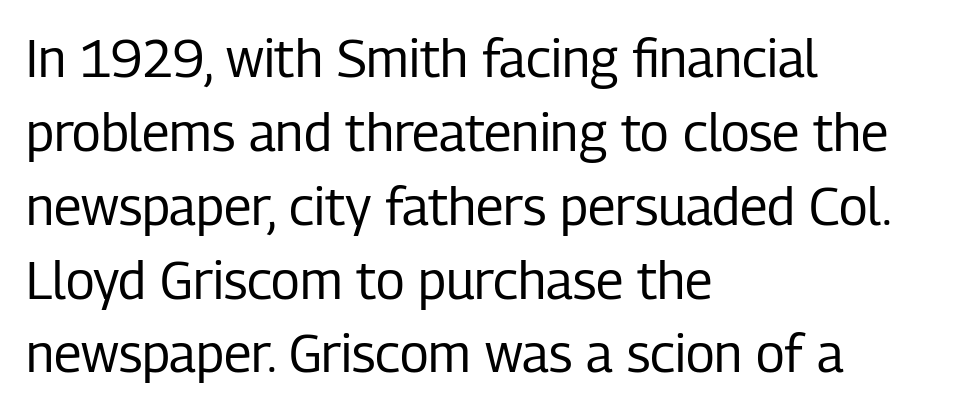
{"serif": "no", "italic": "no", "bold": "no", "weight": "regular", "width": "condensed", "stroke_contrast": "low", "x_height": "medium", "monospaced": "no", "underline": "no", "align": "left", "line_spacing": "normal", "line_spacing_ratio": 1.42, "letter_spacing": "normal", "letter_spacing_em": 0.0, "glyph_px": 52}
